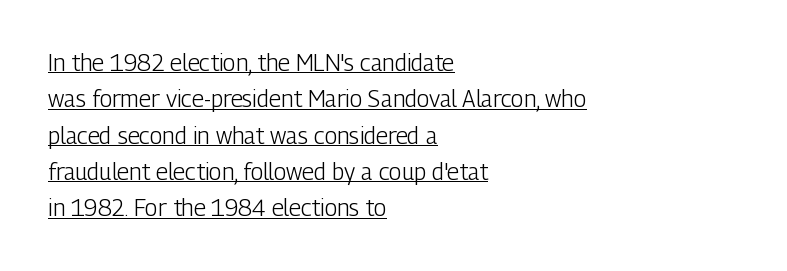
A baseline rule has been typeset under these characters. One-word summary of the alignment: left. The type is set solid horizontally, with unmodified tracking. Evenly set lines give the paragraph a standard silhouette. This reads as an unemphasized weight, regular at the heaviest.
